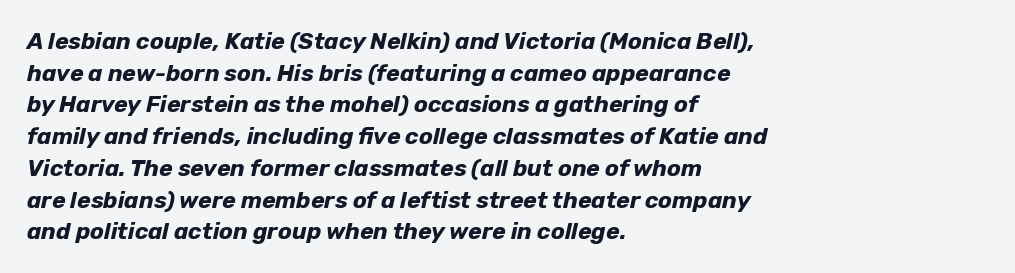
{"italic": "yes", "lean": "right", "slant_degrees": 12, "bold": "yes", "underline": "no", "align": "left", "line_spacing": "normal", "line_spacing_ratio": 1.38, "letter_spacing": "normal", "letter_spacing_em": 0.0, "glyph_px": 23}
